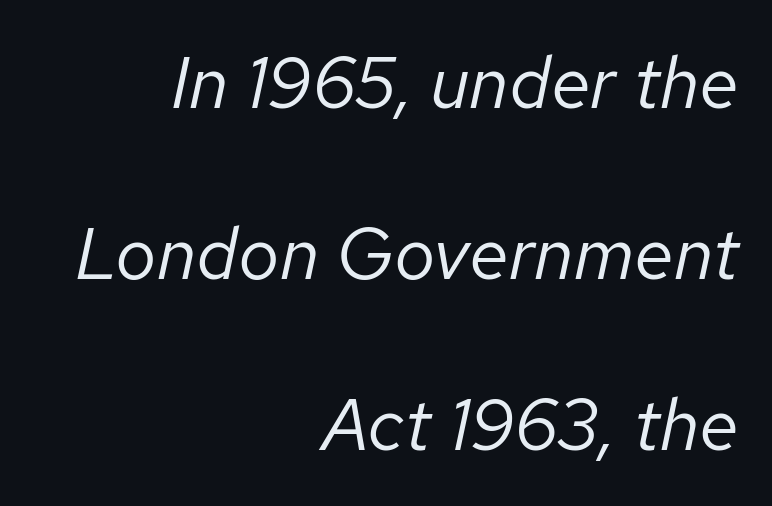
Q: Is the text bold? A: No.
Q: Is the text italic (slanted)? A: Yes, it leans right by about 12 degrees.
Q: Is the text underlined? A: No.
Q: How is the paragraph aligned? A: Right-aligned.
Q: Is the spacing between letters normal or unusually wide? A: Normal.
Q: Is the spacing between lines tight, normal or loose? A: Loose.
Q: Width (condensed, normal, or wide)? A: Normal.
Q: Stroke contrast? A: Low.
Q: x-height? A: Medium.
Q: Monospaced? A: No.
